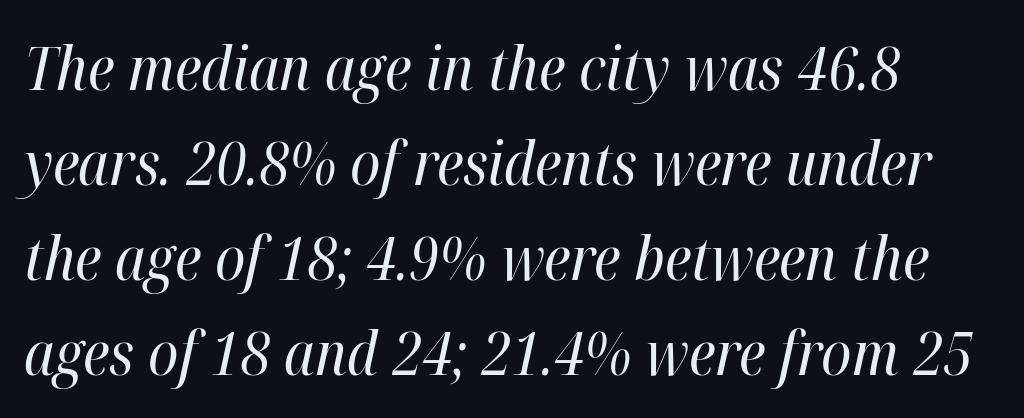
{"italic": "yes", "lean": "right", "slant_degrees": 12, "bold": "no", "weight": "regular", "width": "condensed", "stroke_contrast": "high", "x_height": "medium", "monospaced": "no", "underline": "no", "align": "left", "line_spacing": "normal", "line_spacing_ratio": 1.56, "letter_spacing": "normal", "letter_spacing_em": 0.0, "glyph_px": 61}
